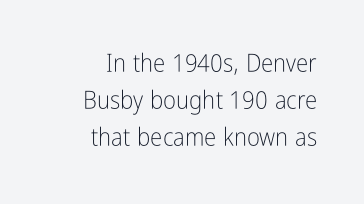
Notice how the stems are strictly vertical — no italics here. Does the leading feel generous? No, just average. The cut favours lightness, reaching ordinary text weight at its darkest. No extra tracking has been applied to these lines.
